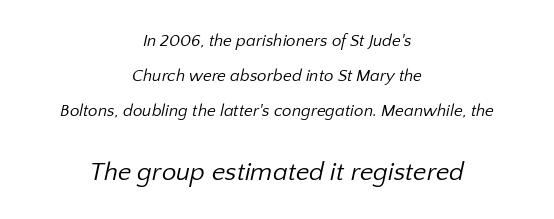
The image shows 26 px text type; set centered, loose line spacing (2.07x), normal letter spacing, not underlined; the second (bottom) block is 1.53x larger.
